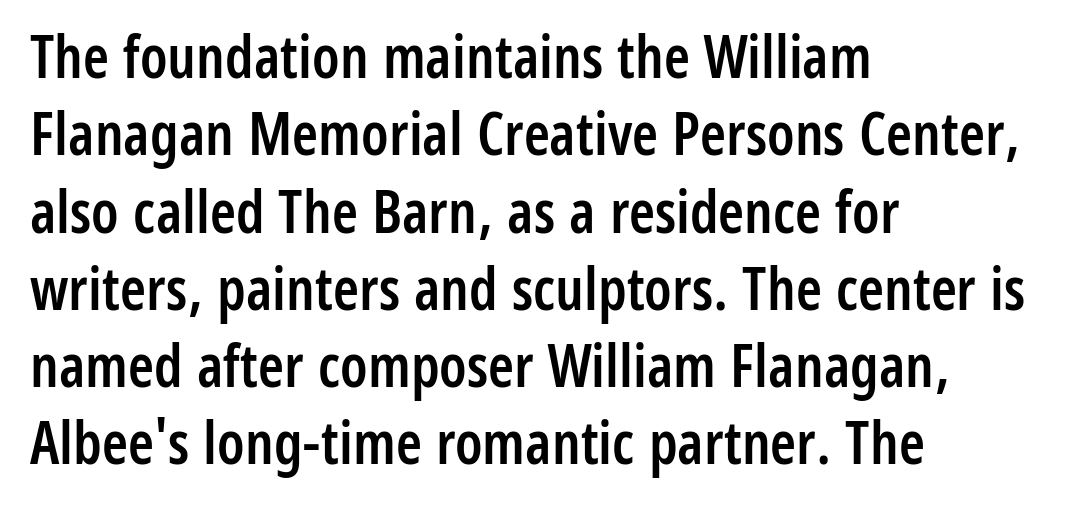
Note the varied advance widths — an 'i' is clearly narrower than an 'm'. Slightly chunky letters — semibold, I'd say, not full bold. Does the leading feel generous? No, just average. Type style note: lacks serifs.
